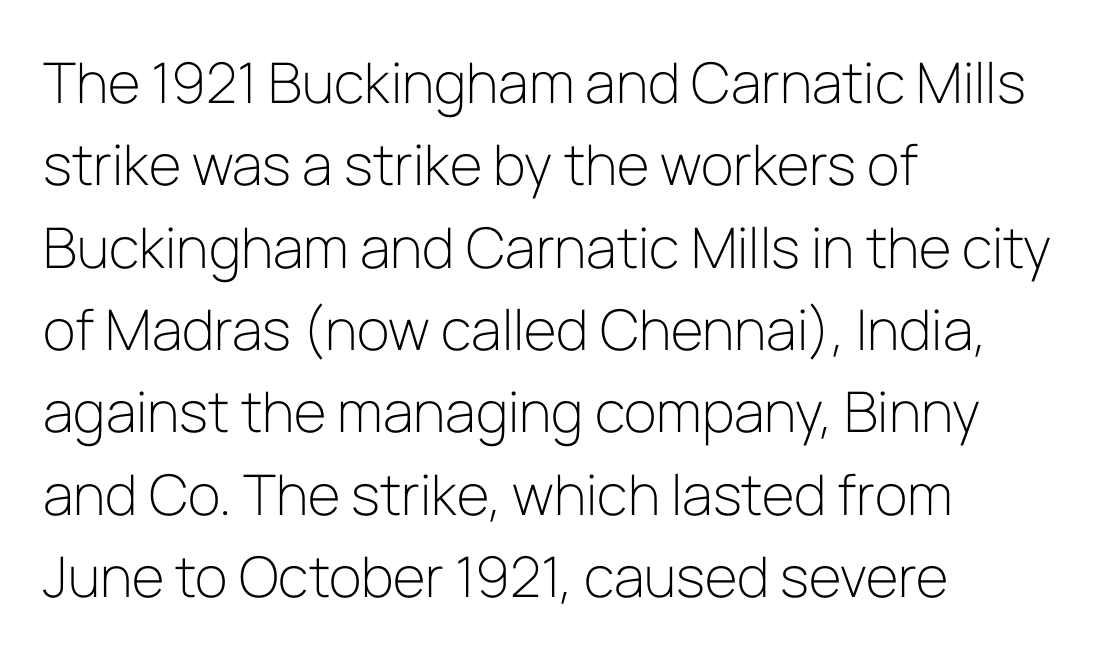
The image shows 56 px light sans-serif type, upright; set left-aligned, normal line spacing (1.47x), normal letter spacing, not underlined; low stroke contrast and a medium x-height.
